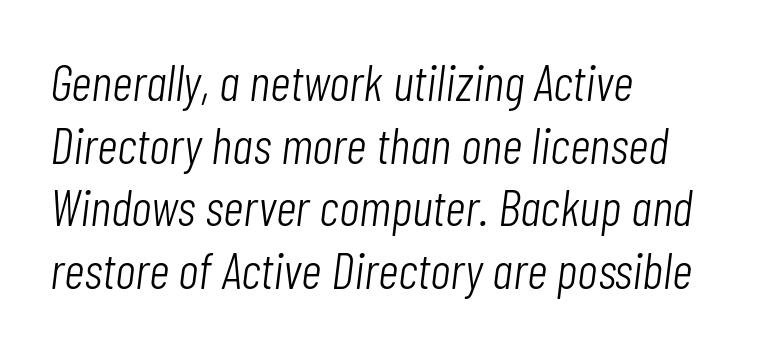
The image shows 51 px light, condensed type, italic (leaning right); set left-aligned, line spacing 1.23x, normal letter spacing, not underlined; low stroke contrast and a medium x-height.
